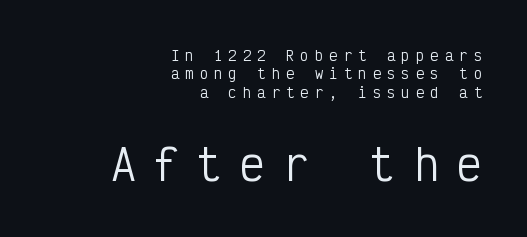
{"serif": "no", "italic": "no", "bold": "no", "weight": "regular", "width": "condensed", "stroke_contrast": "low", "x_height": "medium", "monospaced": "yes", "underline": "no", "align": "right", "line_spacing": "normal", "line_spacing_ratio": 1.31, "letter_spacing": "wide", "letter_spacing_em": 0.43, "larger_block": "second", "size_ratio": 3.0, "glyph_px": 42}
